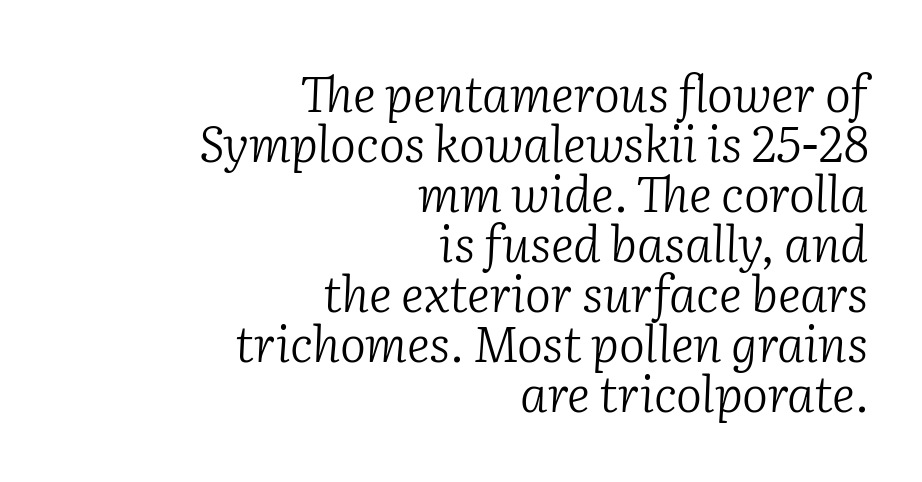
{"serif": "yes", "italic": "yes", "lean": "right", "slant_degrees": 2, "bold": "no", "weight": "light", "width": "normal", "stroke_contrast": "low", "x_height": "medium", "monospaced": "no", "underline": "no", "align": "right", "line_spacing": "tight", "line_spacing_ratio": 1.02, "letter_spacing": "normal", "letter_spacing_em": 0.0, "glyph_px": 49}
